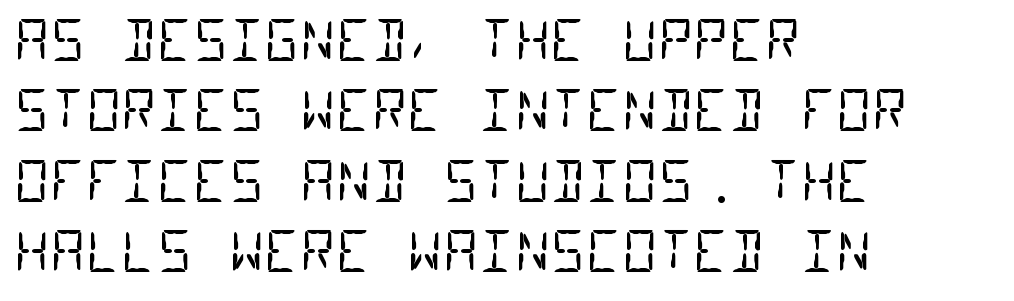
{"serif": "no", "bold": "no", "weight": "regular", "width": "condensed", "stroke_contrast": "low", "x_height": "large", "monospaced": "yes", "underline": "no", "align": "left", "line_spacing": "normal", "line_spacing_ratio": 1.28, "letter_spacing": "normal", "letter_spacing_em": 0.0, "glyph_px": 55}
